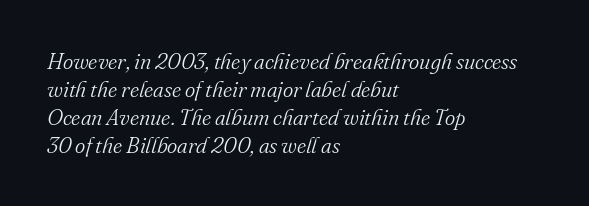
Q: Is the text bold? A: No.
Q: Is the text italic (slanted)? A: Yes, it leans right by about 16 degrees.
Q: Is the text underlined? A: No.
Q: How is the paragraph aligned? A: Left-aligned.
Q: Is the spacing between letters normal or unusually wide? A: Normal.
Q: Is the spacing between lines tight, normal or loose? A: Normal.
